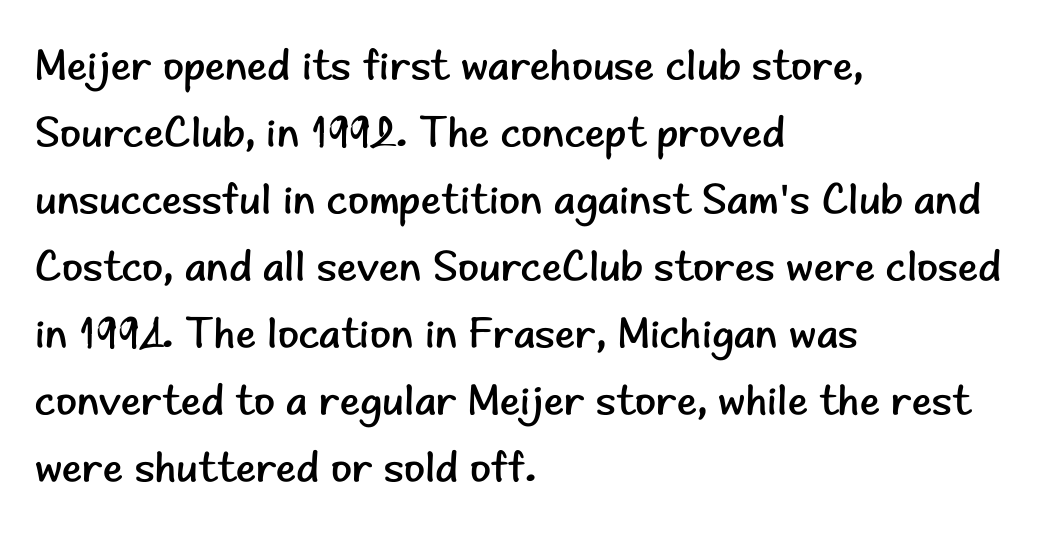
{"serif": "no", "italic": "no", "bold": "no", "weight": "regular", "width": "normal", "stroke_contrast": "low", "x_height": "small", "monospaced": "no", "underline": "no", "align": "left", "line_spacing": "normal", "line_spacing_ratio": 1.56, "letter_spacing": "normal", "letter_spacing_em": 0.0, "glyph_px": 43}
